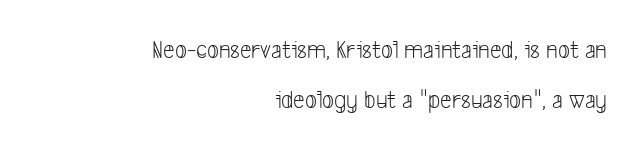
{"bold": "no", "underline": "no", "align": "right", "line_spacing": "loose", "line_spacing_ratio": 1.94, "letter_spacing": "normal", "letter_spacing_em": 0.0, "glyph_px": 26}
